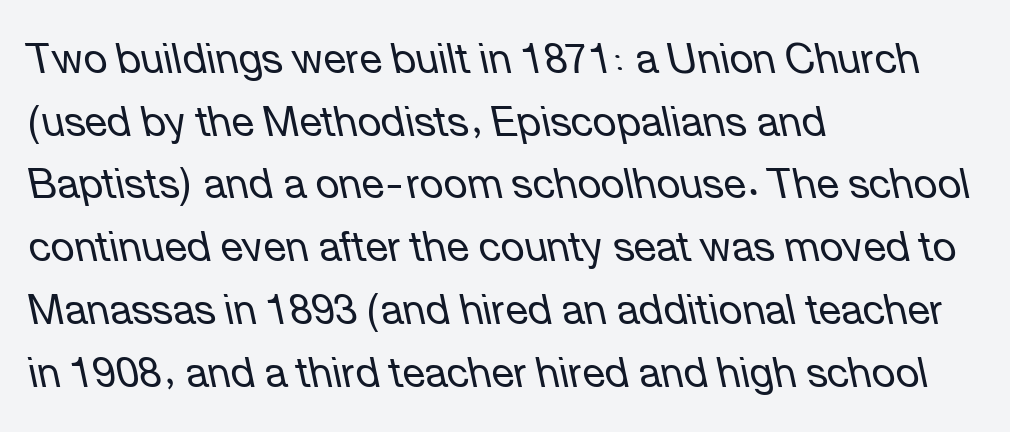
Q: Is the text bold? A: No.
Q: Is the text italic (slanted)? A: Yes, it leans left by about 12 degrees.
Q: Is the text underlined? A: No.
Q: How is the paragraph aligned? A: Left-aligned.
Q: Is the spacing between letters normal or unusually wide? A: Normal.
Q: Is the spacing between lines tight, normal or loose? A: Normal.
Q: Width (condensed, normal, or wide)? A: Normal.
Q: Stroke contrast? A: Low.
Q: x-height? A: Medium.
Q: Monospaced? A: No.
